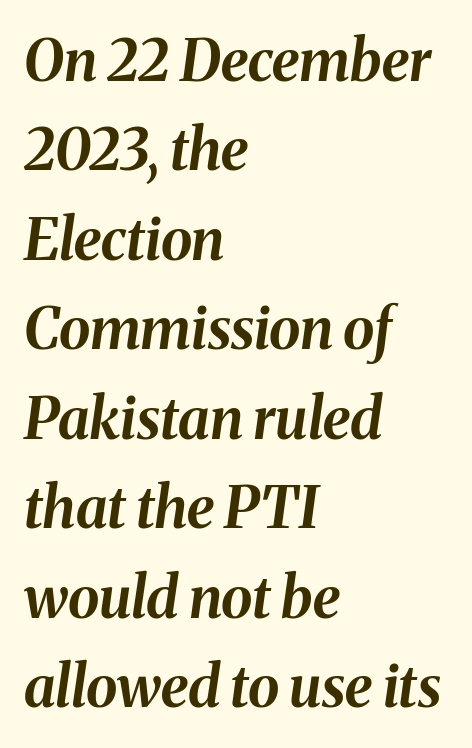
One-word summary of the alignment: left. Typesetter's note: full bold, strokes at maximum text heaviness. Beneath every word, the page is bare. Each letter keeps its own natural width here, so spacing adapts to shape. Vertically, the passage feels balanced, rows spaced as you'd expect. The passage shown has conventional tracking throughout.
